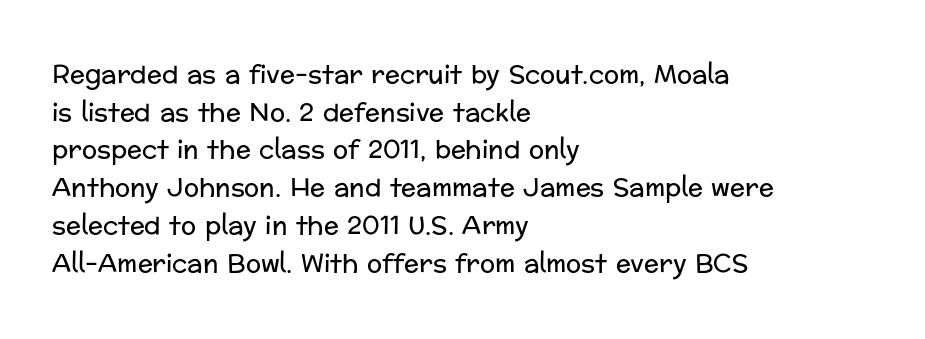
Q: Is the text bold? A: No.
Q: Is the text italic (slanted)? A: No, it is upright.
Q: Is the text underlined? A: No.
Q: How is the paragraph aligned? A: Left-aligned.
Q: Is the spacing between letters normal or unusually wide? A: Normal.
Q: Is the spacing between lines tight, normal or loose? A: Normal.
